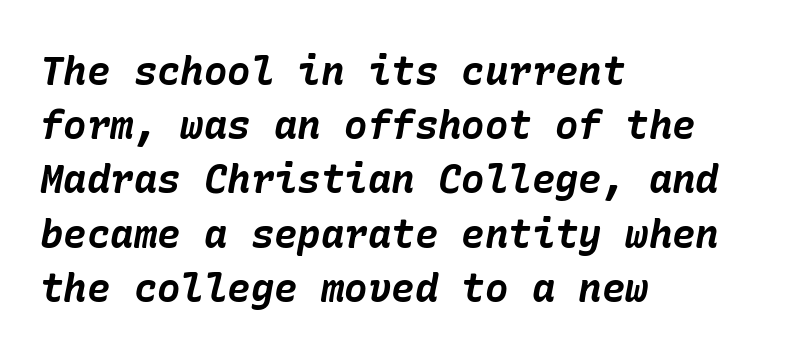
The ragged edge is on the right, which tells us the setting is flush left. The letters sit at their default tracking, neither squeezed nor spread. Vertical spacing — default. Designer's note — italics engaged. The space directly below the letters is spotless. This is heavy type, rendered in bold.
